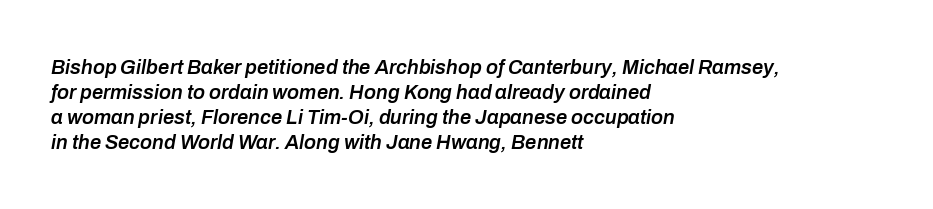
{"italic": "yes", "lean": "right", "slant_degrees": 10, "bold": "semi", "underline": "no", "align": "left", "line_spacing": "normal", "line_spacing_ratio": 1.25, "letter_spacing": "normal", "letter_spacing_em": 0.0, "glyph_px": 20}
